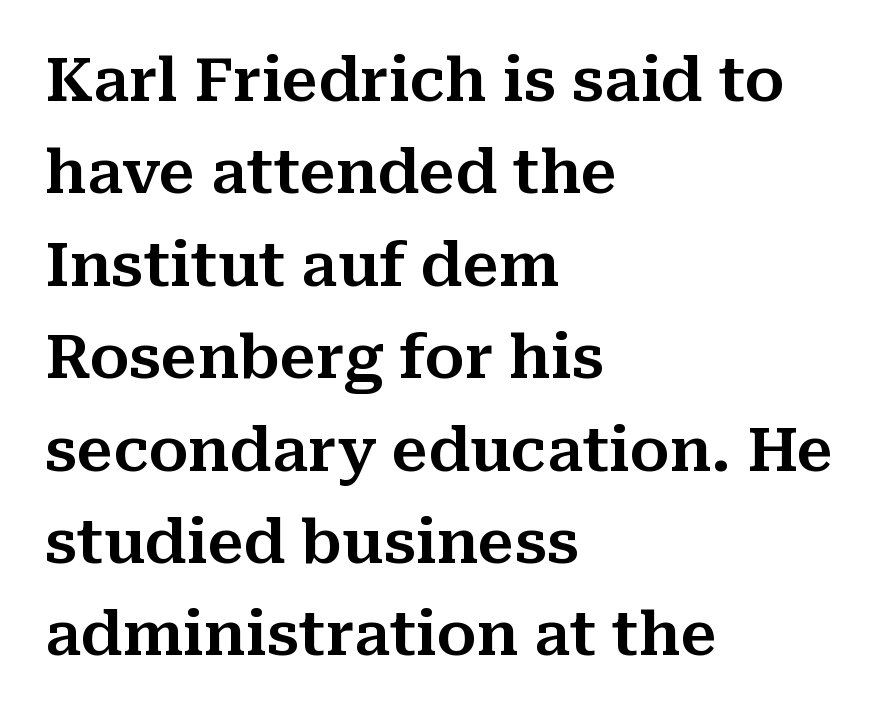
The image shows 60 px serif type, upright; set left-aligned, normal line spacing (1.54x), normal letter spacing, not underlined; medium stroke contrast and a medium x-height.
